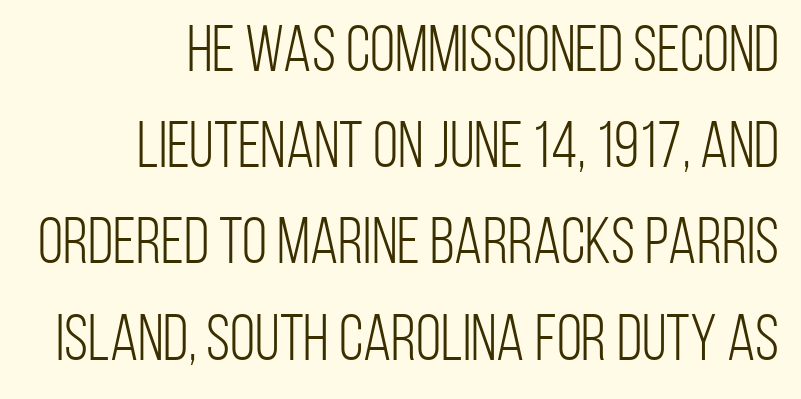
Visually the block forms a straight wall on the right and a jagged coastline on the left. Nobody drew a line under any word here. No feet cap the strokes, marking this as sans-serif type. Summary of vertical rhythm: regular, with standard interline spacing. Vertical stems look standard width or narrower in stroke. Words appear dense and cohesive because spacing is normal.
